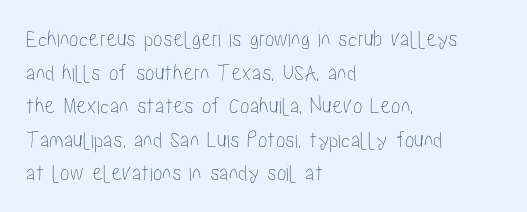
{"italic": "no", "underline": "no", "align": "left", "line_spacing": "normal", "line_spacing_ratio": 1.4, "letter_spacing": "normal", "letter_spacing_em": 0.0, "glyph_px": 24}
